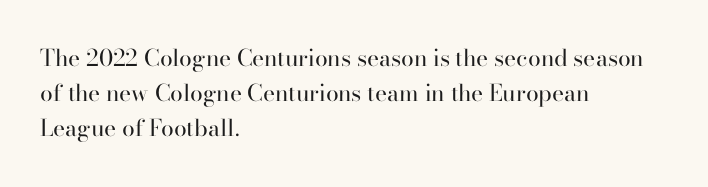
Q: Is the text bold? A: No.
Q: Is the text italic (slanted)? A: No, it is upright.
Q: Is the text underlined? A: No.
Q: How is the paragraph aligned? A: Left-aligned.
Q: Is the spacing between letters normal or unusually wide? A: Normal.
Q: Is the spacing between lines tight, normal or loose? A: Normal.
